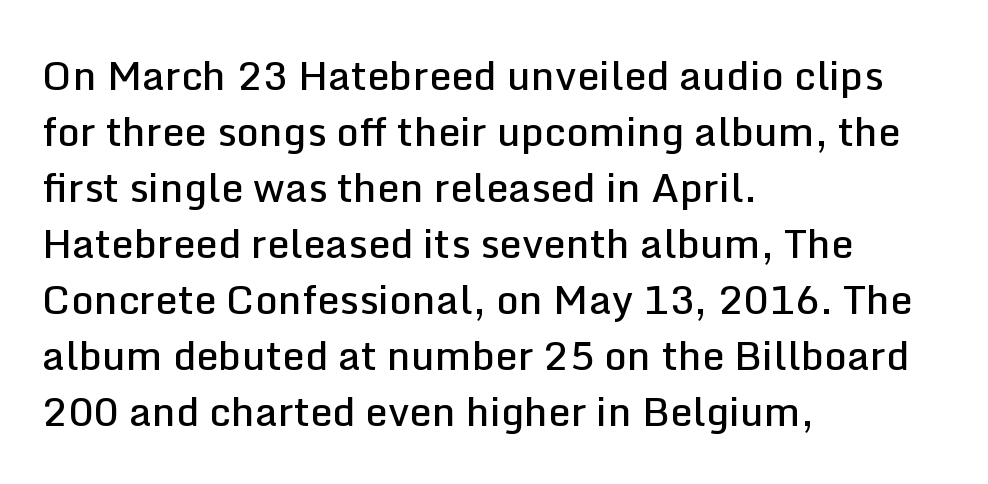
The image shows 40 px semibold sans-serif type, upright; set left-aligned, normal line spacing (1.4x), normal letter spacing, not underlined; low stroke contrast and a medium x-height.
